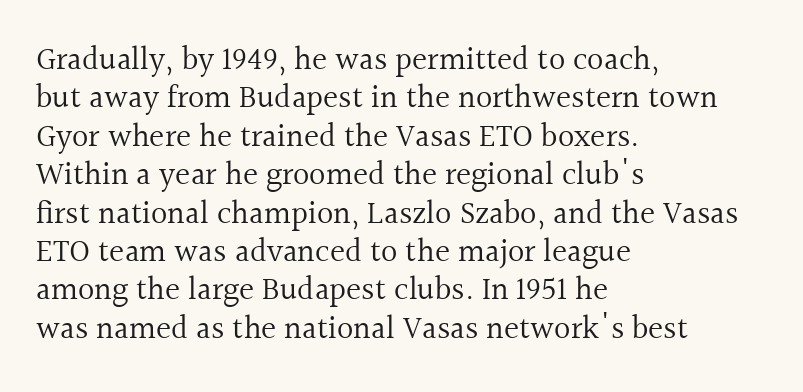
{"serif": "yes", "italic": "no", "bold": "no", "weight": "regular", "width": "normal", "x_height": "medium", "monospaced": "no", "underline": "no", "align": "left", "line_spacing_ratio": 1.2, "letter_spacing": "normal", "letter_spacing_em": 0.0, "glyph_px": 32}
